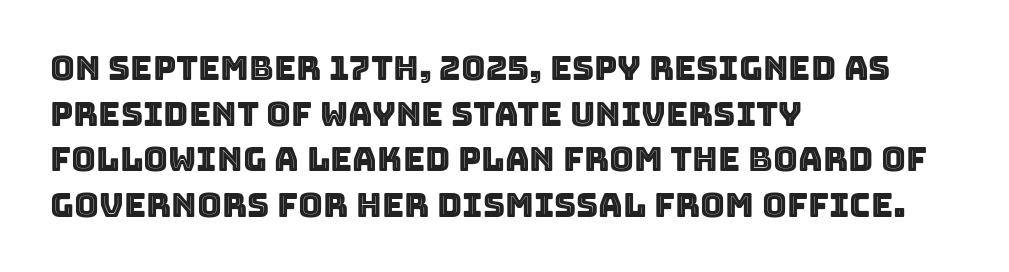
{"italic": "no", "width": "normal", "x_height": "large", "monospaced": "no", "underline": "no", "align": "left", "line_spacing": "normal", "line_spacing_ratio": 1.34, "letter_spacing": "normal", "letter_spacing_em": 0.0, "glyph_px": 34}
